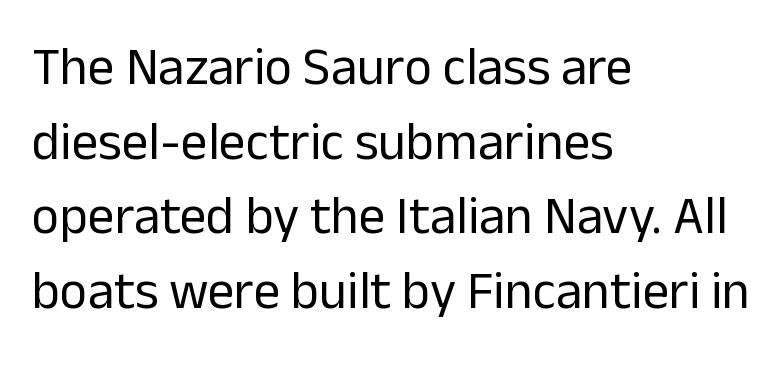
The image shows 53 px regular-weight sans-serif type, upright; set left-aligned, normal line spacing (1.41x), normal letter spacing, not underlined; low stroke contrast and a medium x-height.
